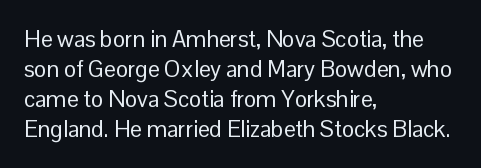
{"italic": "no", "bold": "no", "underline": "no", "align": "left", "line_spacing": "normal", "line_spacing_ratio": 1.3, "letter_spacing": "normal", "letter_spacing_em": 0.0, "glyph_px": 23}
